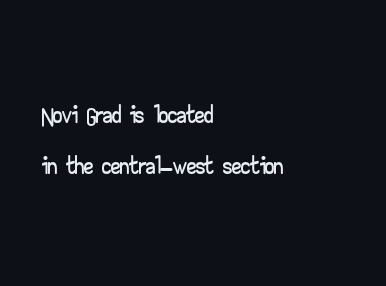
The image shows 37 px wide sans-serif type, upright; set left-aligned, normal line spacing (1.39x), normal letter spacing, not underlined; low stroke contrast and a small x-height.
